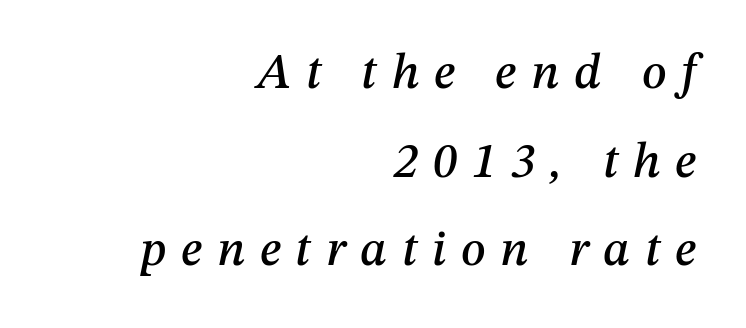
Casual observation: everything's shoved over to the right. Is the type slanted? Yes — the strokes lean at a clear angle. Caption: expanded tracking, letters set apart. Nobody drew a line under any word here. Proportional: the letters do not fall into vertical columns.
